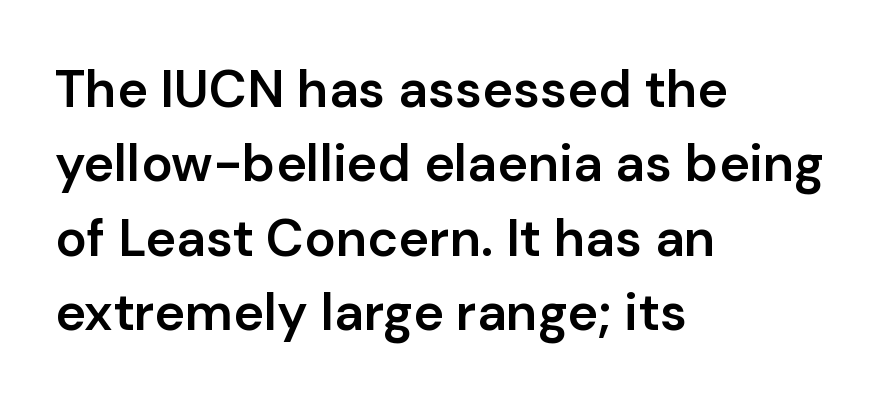
The image shows 52 px semibold sans-serif type, upright; set left-aligned, normal line spacing (1.43x), normal letter spacing, not underlined; low stroke contrast and a medium x-height.
